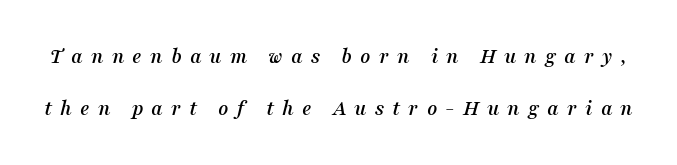
Q: Is the text italic (slanted)? A: Yes, it leans right by about 16 degrees.
Q: Is the text underlined? A: No.
Q: Is the spacing between letters normal or unusually wide? A: Unusually wide.
Q: Is the spacing between lines tight, normal or loose? A: Loose.
